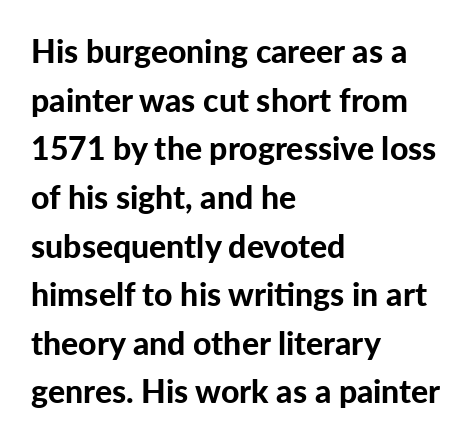
The image shows 32 px bold sans-serif type, upright; set left-aligned, normal line spacing (1.52x), normal letter spacing, not underlined; low stroke contrast and a medium x-height.
